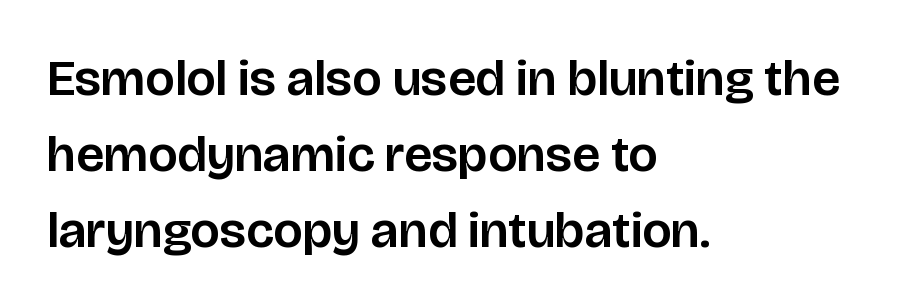
Q: Is the text italic (slanted)? A: No, it is upright.
Q: Is the typeface a serif or a sans-serif typeface? A: Sans-serif.
Q: Is the text underlined? A: No.
Q: How is the paragraph aligned? A: Left-aligned.
Q: Is the spacing between letters normal or unusually wide? A: Normal.
Q: Is the spacing between lines tight, normal or loose? A: Normal.
Q: Width (condensed, normal, or wide)? A: Normal.
Q: Stroke contrast? A: Low.
Q: x-height? A: Large.
Q: Monospaced? A: No.
